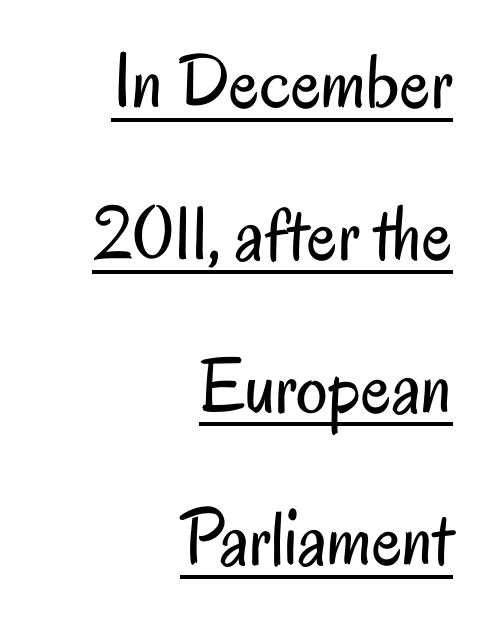
The image shows 79 px regular-weight, condensed sans-serif type, upright; set right-aligned, loose line spacing (1.93x), normal letter spacing, underlined; low stroke contrast and a small x-height.
